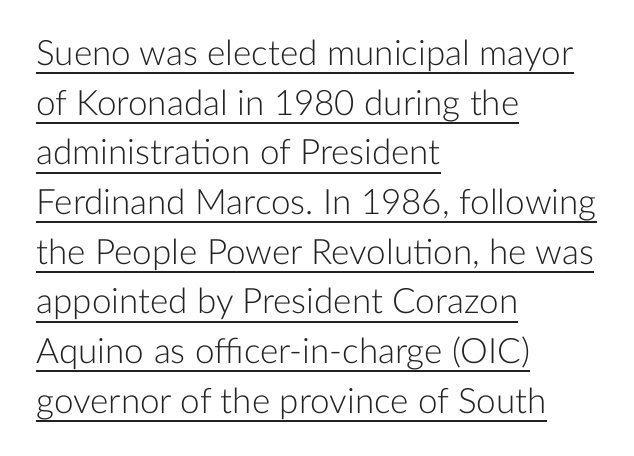
{"serif": "no", "italic": "no", "bold": "no", "weight": "light", "width": "normal", "stroke_contrast": "low", "x_height": "medium", "monospaced": "no", "underline": "yes", "align": "left", "line_spacing": "normal", "line_spacing_ratio": 1.42, "letter_spacing": "normal", "letter_spacing_em": 0.0, "glyph_px": 35}
